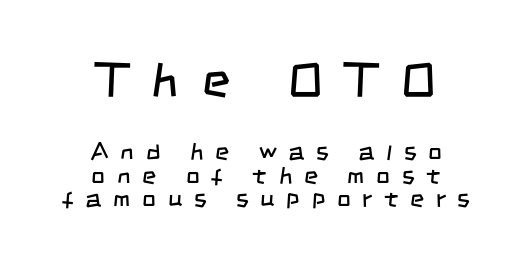
Q: Is the text bold? A: No.
Q: Is the typeface a serif or a sans-serif typeface? A: Sans-serif.
Q: Is the text underlined? A: No.
Q: How is the paragraph aligned? A: Centered.
Q: Is the spacing between letters normal or unusually wide? A: Unusually wide.
Q: Is the spacing between lines tight, normal or loose? A: Tight.
Q: Which block of text is set in a larger size, the first (top) or the second (bottom)? A: The first (top) one.
Q: Width (condensed, normal, or wide)? A: Condensed.
Q: Stroke contrast? A: Low.
Q: x-height? A: Large.
Q: Monospaced? A: No.
